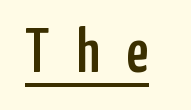
The image shows 63 px condensed sans-serif type, upright; set unusually wide letter spacing (+0.43 em), underlined; low stroke contrast and a medium x-height.
